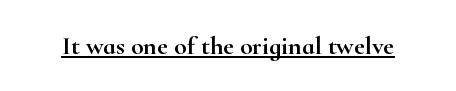
Q: Is the text italic (slanted)? A: No, it is upright.
Q: Is the text underlined? A: Yes.
Q: Is the spacing between letters normal or unusually wide? A: Normal.
